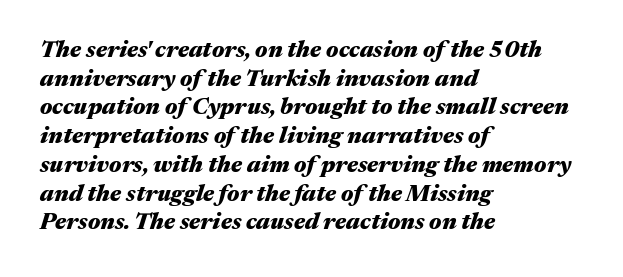
The image shows 23 px bold type, italic (leaning right); set left-aligned, normal line spacing (1.25x), normal letter spacing, not underlined.
